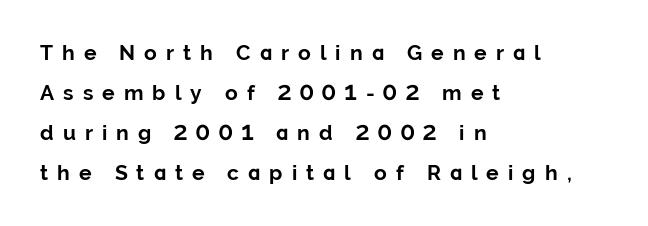
A great deal of white space separates one row of letters from the next. What stands out about the letter spacing? Its width — letters are far apart. You'd pick this weight for a headline — it's a proper bold. No italicization has been applied; the sample stays upright. Clear beneath every line of the passage. The paragraph shown leans on its left margin.
